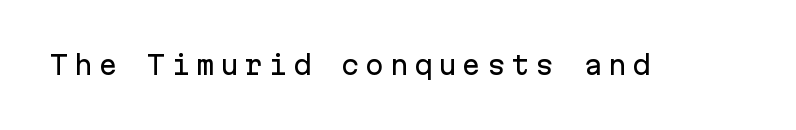
{"italic": "no", "underline": "no", "letter_spacing": "wide", "letter_spacing_em": 0.22, "glyph_px": 25}
